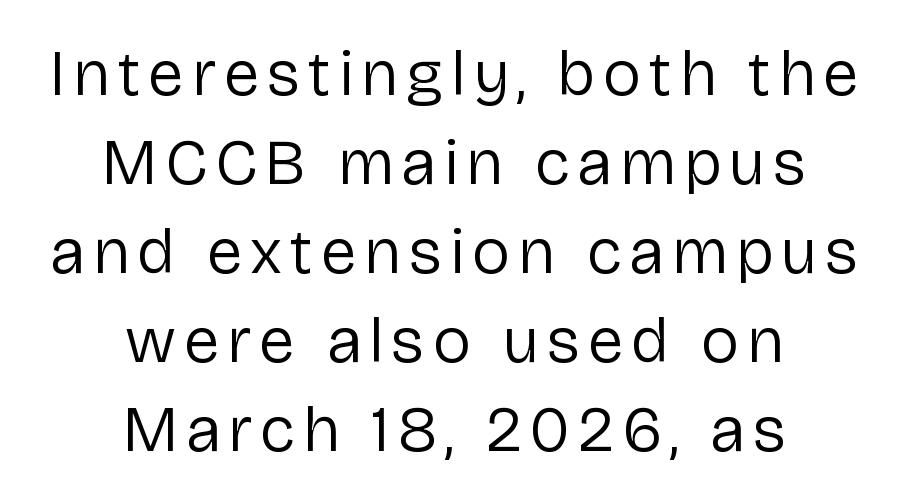
The lettering holds an erect, upright posture throughout. Underlining? Definitely not there. Quick note: interline space is typical. The typeface has the unassuming heft of standard copy or less.
